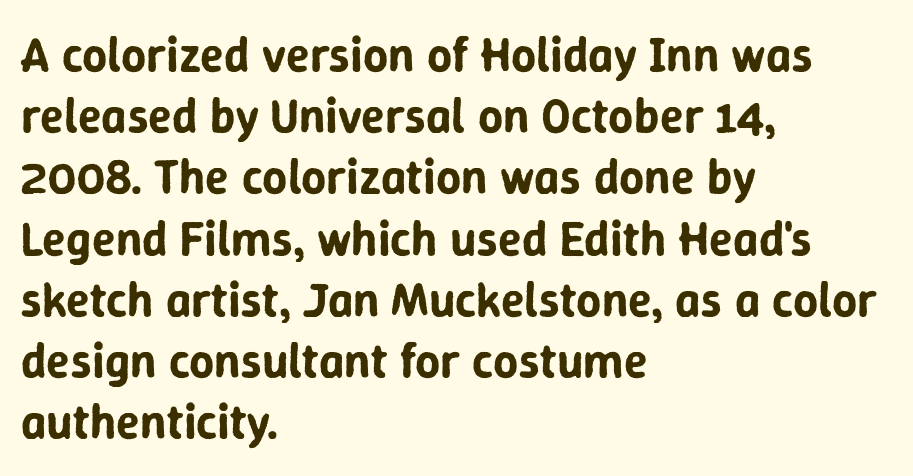
You can tell from the bare stems that sans-serif type was used. The block of text has a typical density, with ordinary space between rows. Honestly, the letter spacing is just normal — you wouldn't notice it. A typesetter would mark this as roman, not italic. The passage shown is typed in a proportional face where columns would drift.
